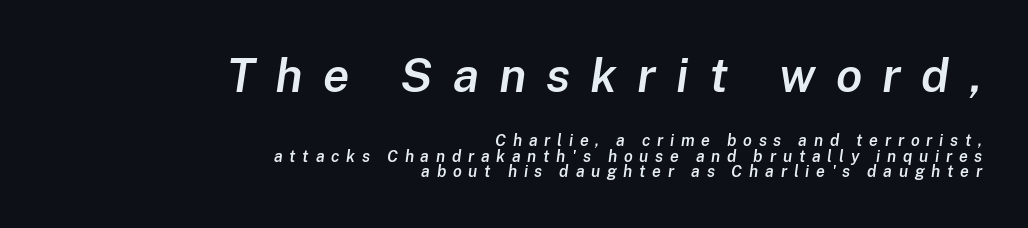
The image shows 48 px semibold type, italic (leaning right); set right-aligned, tight line spacing (0.96x), unusually wide letter spacing (+0.42 em), not underlined; the first (top) block is 3.0x larger; low stroke contrast and a medium x-height.
